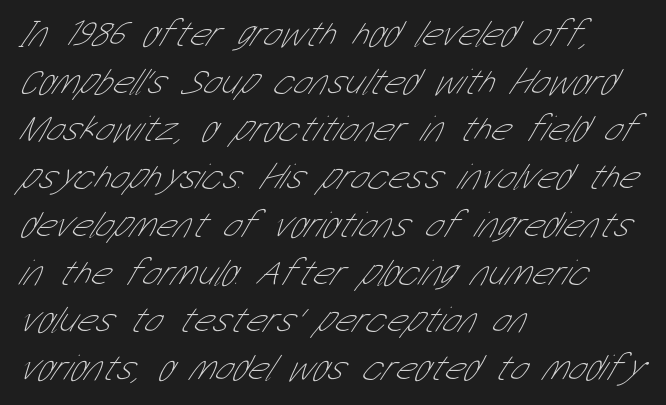
Q: Is the text bold? A: No.
Q: Is the typeface a serif or a sans-serif typeface? A: Sans-serif.
Q: Is the text underlined? A: No.
Q: How is the paragraph aligned? A: Left-aligned.
Q: Is the spacing between letters normal or unusually wide? A: Normal.
Q: Is the spacing between lines tight, normal or loose? A: Normal.
Q: Width (condensed, normal, or wide)? A: Condensed.
Q: Stroke contrast? A: Low.
Q: x-height? A: Medium.
Q: Monospaced? A: No.
